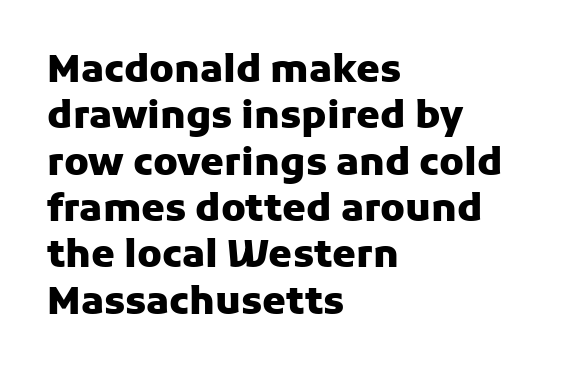
The image shows 38 px heavy sans-serif type, upright; set left-aligned, line spacing 1.22x, normal letter spacing, not underlined; low stroke contrast and a medium x-height.
